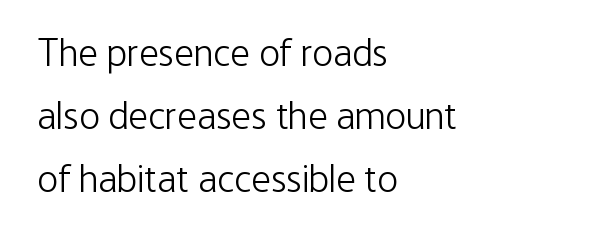
Q: Is the text bold? A: No.
Q: Is the text italic (slanted)? A: No, it is upright.
Q: Is the typeface a serif or a sans-serif typeface? A: Sans-serif.
Q: Is the text underlined? A: No.
Q: How is the paragraph aligned? A: Left-aligned.
Q: Is the spacing between letters normal or unusually wide? A: Normal.
Q: Is the spacing between lines tight, normal or loose? A: Normal.
Q: Width (condensed, normal, or wide)? A: Condensed.
Q: Stroke contrast? A: Low.
Q: x-height? A: Medium.
Q: Monospaced? A: No.
